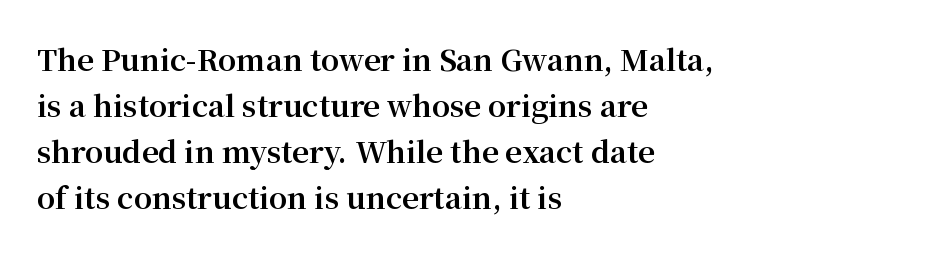
Does the copy run flush right? No — it runs flush left. The string is rendered with underlining switched off. This rendering employs a face with finishing strokes, i.e., a serif. Every stem runs plumb, perpendicular to the baseline. The letters advance in unequal steps, a hallmark of proportional type. Default kerning and tracking; the words read as compact shapes.
